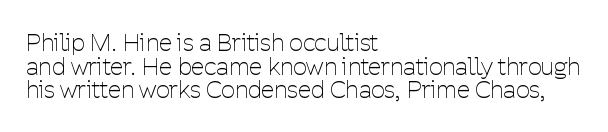
Q: Is the text bold? A: No.
Q: Is the text italic (slanted)? A: No, it is upright.
Q: Is the text underlined? A: No.
Q: How is the paragraph aligned? A: Left-aligned.
Q: Is the spacing between letters normal or unusually wide? A: Normal.
Q: Is the spacing between lines tight, normal or loose? A: Tight.
